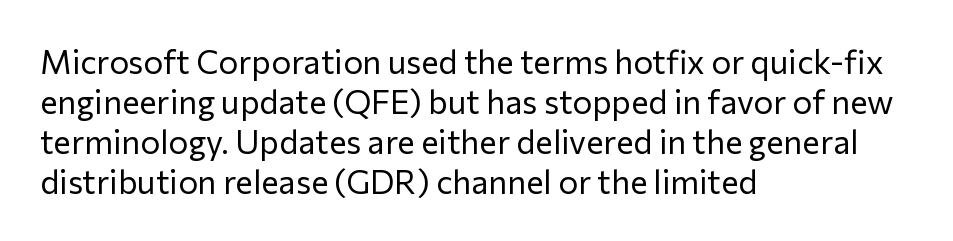
Q: Is the text bold? A: No.
Q: Is the text italic (slanted)? A: No, it is upright.
Q: Is the typeface a serif or a sans-serif typeface? A: Sans-serif.
Q: Is the text underlined? A: No.
Q: How is the paragraph aligned? A: Left-aligned.
Q: Is the spacing between letters normal or unusually wide? A: Normal.
Q: Width (condensed, normal, or wide)? A: Normal.
Q: Stroke contrast? A: Low.
Q: x-height? A: Medium.
Q: Monospaced? A: No.
